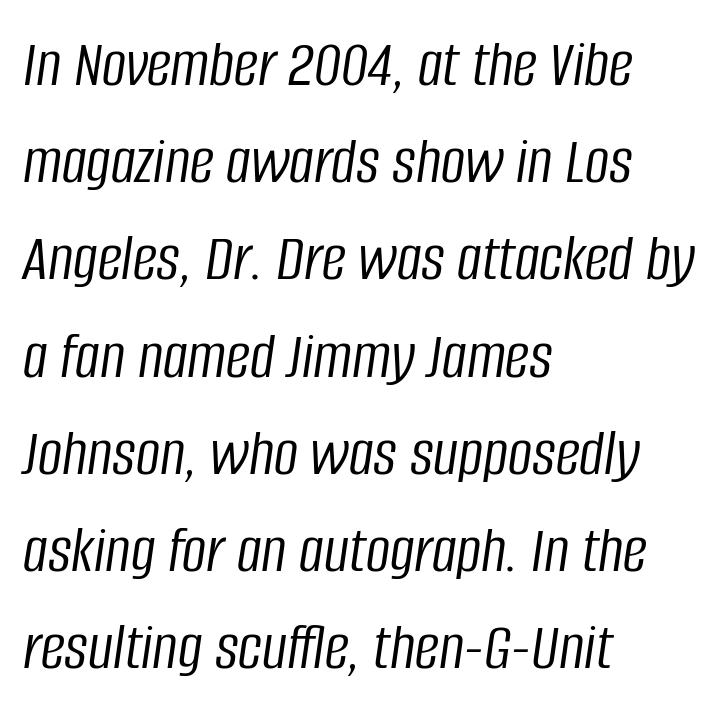
Left-aligned paragraph, ragged on the right. The gaps between neighbouring characters are ordinary and unremarkable. The specimen omits any rule beneath the text block's lines. Think of a printed novel: that variable character pitch is what you see here. Posture: slanted. The cut favours lightness, reaching ordinary text weight at its darkest.
